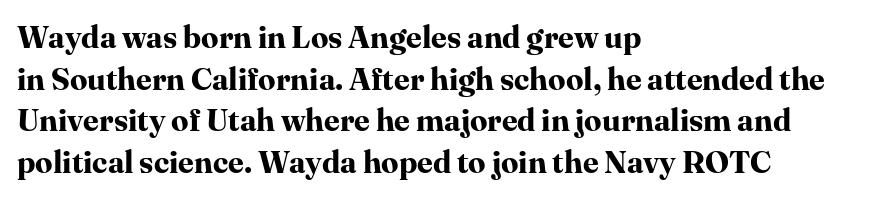
Look at the stroke-to-counter ratio: heavy, a bold. Line beginnings align vertically; line endings do not. Descenders hang freely into open space. Spacing between characters is what you'd get straight out of the box.
